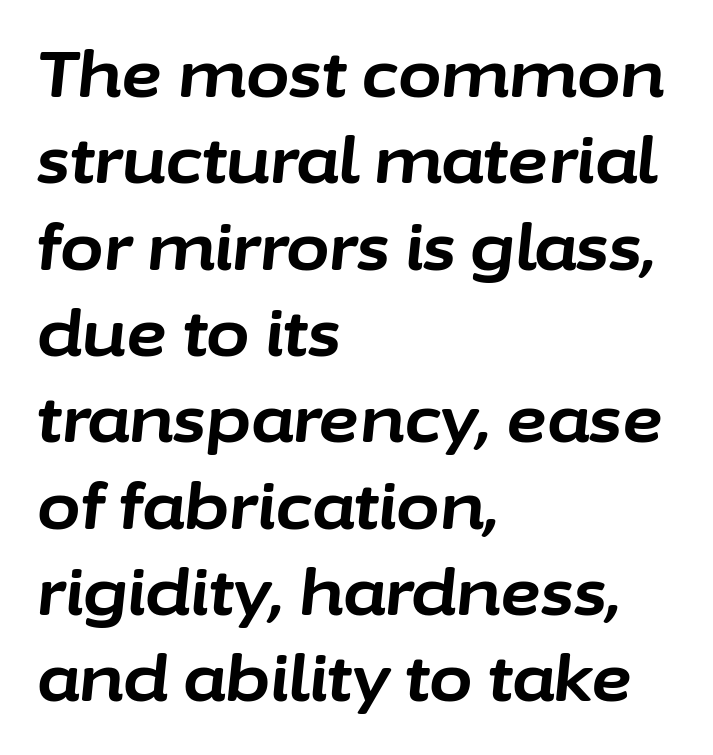
{"italic": "yes", "lean": "right", "slant_degrees": 6, "bold": "yes", "weight": "bold", "width": "normal", "stroke_contrast": "low", "x_height": "medium", "monospaced": "no", "underline": "no", "align": "left", "line_spacing": "normal", "line_spacing_ratio": 1.37, "letter_spacing": "normal", "letter_spacing_em": 0.0, "glyph_px": 63}
